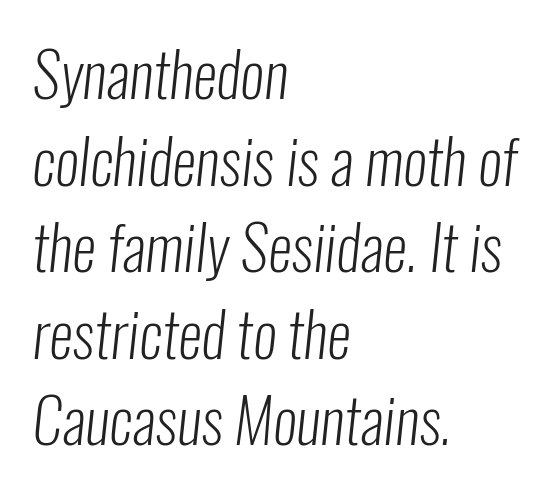
The image shows 61 px light, condensed sans-serif type; set left-aligned, normal line spacing (1.42x), normal letter spacing, not underlined; low stroke contrast and a medium x-height.
